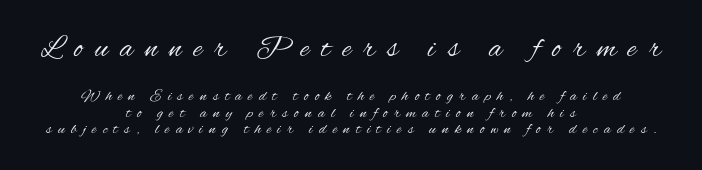
Q: Is the text bold? A: No.
Q: Is the text italic (slanted)? A: Yes.
Q: Is the typeface a serif or a sans-serif typeface? A: Sans-serif.
Q: Is the text underlined? A: No.
Q: How is the paragraph aligned? A: Centered.
Q: Is the spacing between letters normal or unusually wide? A: Unusually wide.
Q: Is the spacing between lines tight, normal or loose? A: Tight.
Q: Which block of text is set in a larger size, the first (top) or the second (bottom)? A: The first (top) one.
Q: Width (condensed, normal, or wide)? A: Condensed.
Q: Stroke contrast? A: Medium.
Q: x-height? A: Small.
Q: Monospaced? A: No.
